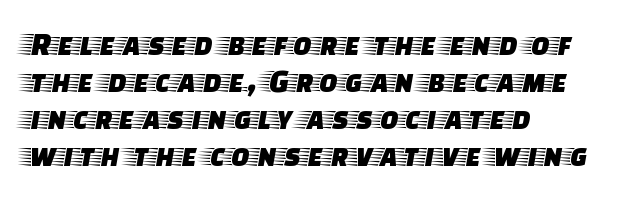
Q: Is the text italic (slanted)? A: Yes.
Q: Is the typeface a serif or a sans-serif typeface? A: Serif.
Q: Is the text underlined? A: No.
Q: How is the paragraph aligned? A: Left-aligned.
Q: Is the spacing between letters normal or unusually wide? A: Normal.
Q: Is the spacing between lines tight, normal or loose? A: Tight.
Q: Width (condensed, normal, or wide)? A: Wide.
Q: Stroke contrast? A: Low.
Q: x-height? A: Large.
Q: Monospaced? A: No.
